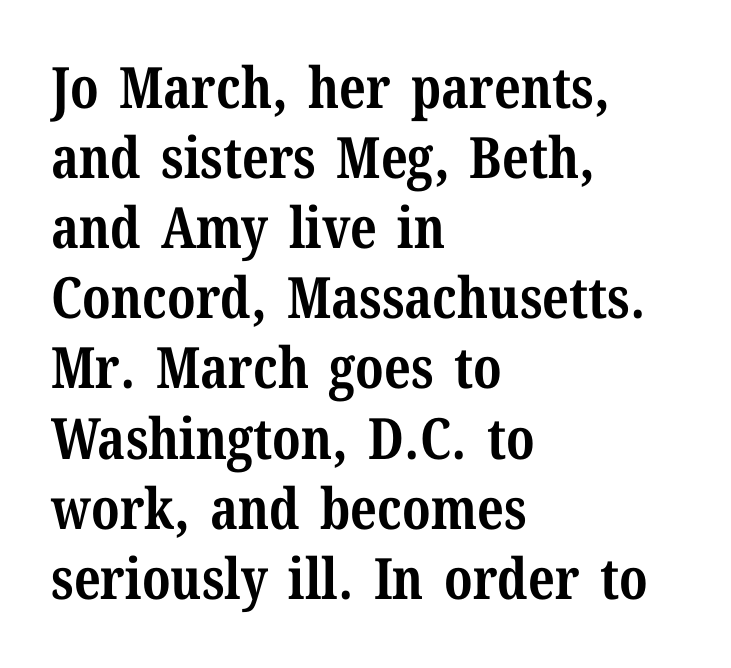
{"serif": "yes", "italic": "no", "bold": "yes", "weight": "bold", "width": "normal", "stroke_contrast": "medium", "x_height": "medium", "monospaced": "no", "underline": "no", "align": "left", "line_spacing_ratio": 1.23, "letter_spacing": "normal", "letter_spacing_em": 0.0, "glyph_px": 57}
